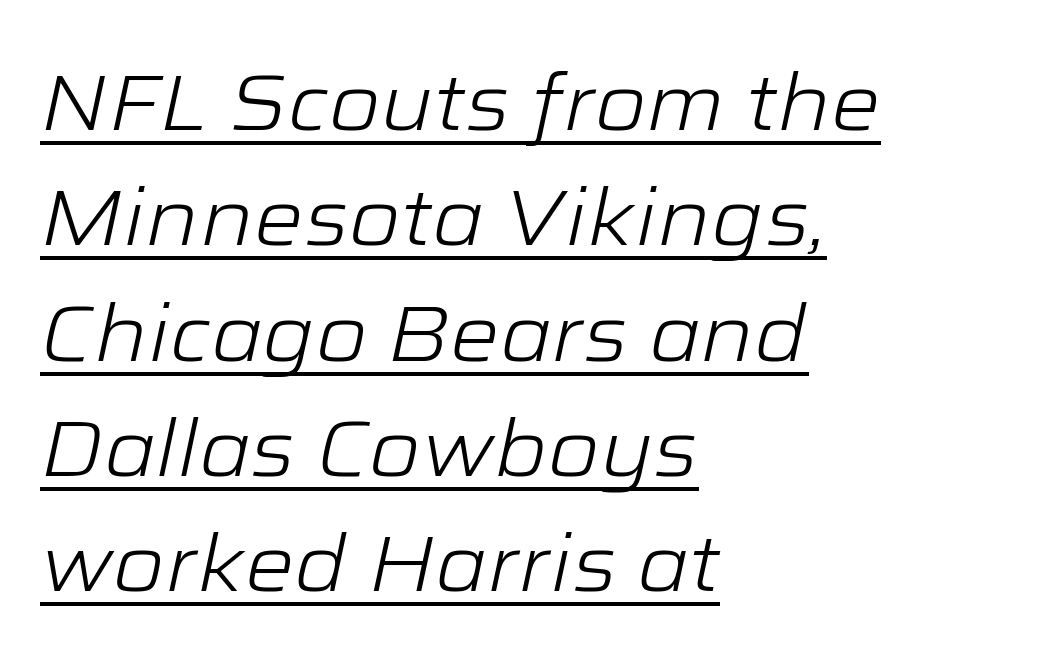
Q: Is the text bold? A: No.
Q: Is the text italic (slanted)? A: Yes, it leans right by about 12 degrees.
Q: Is the text underlined? A: Yes.
Q: How is the paragraph aligned? A: Left-aligned.
Q: Is the spacing between letters normal or unusually wide? A: Normal.
Q: Is the spacing between lines tight, normal or loose? A: Normal.
Q: Width (condensed, normal, or wide)? A: Wide.
Q: Stroke contrast? A: Low.
Q: x-height? A: Medium.
Q: Monospaced? A: No.
